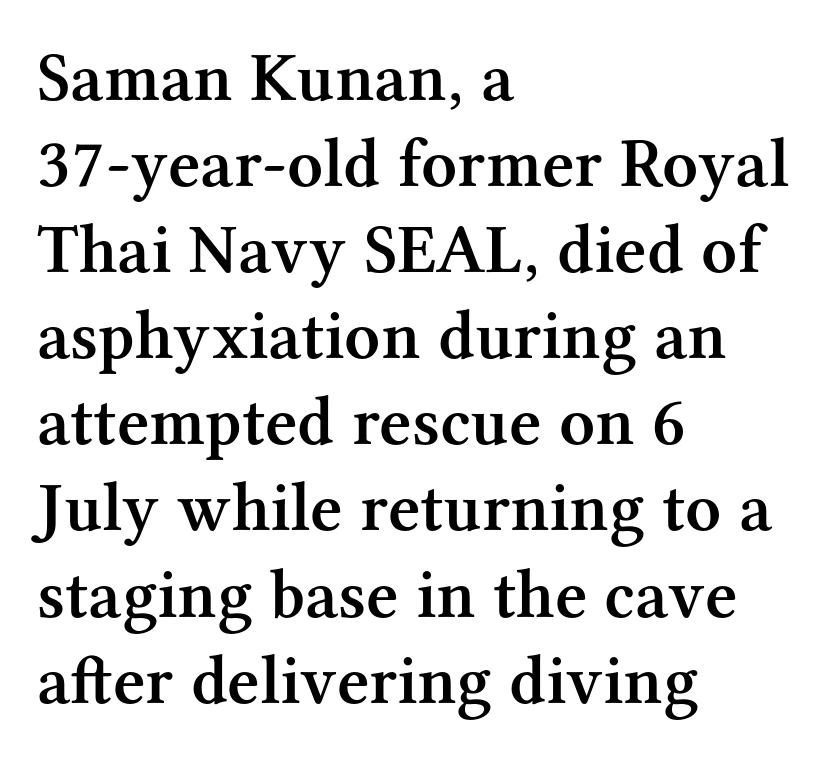
{"serif": "yes", "italic": "no", "bold": "semi", "weight": "semibold", "width": "normal", "stroke_contrast": "medium", "x_height": "medium", "monospaced": "no", "underline": "no", "align": "left", "line_spacing_ratio": 1.23, "letter_spacing": "normal", "letter_spacing_em": 0.0, "glyph_px": 70}
